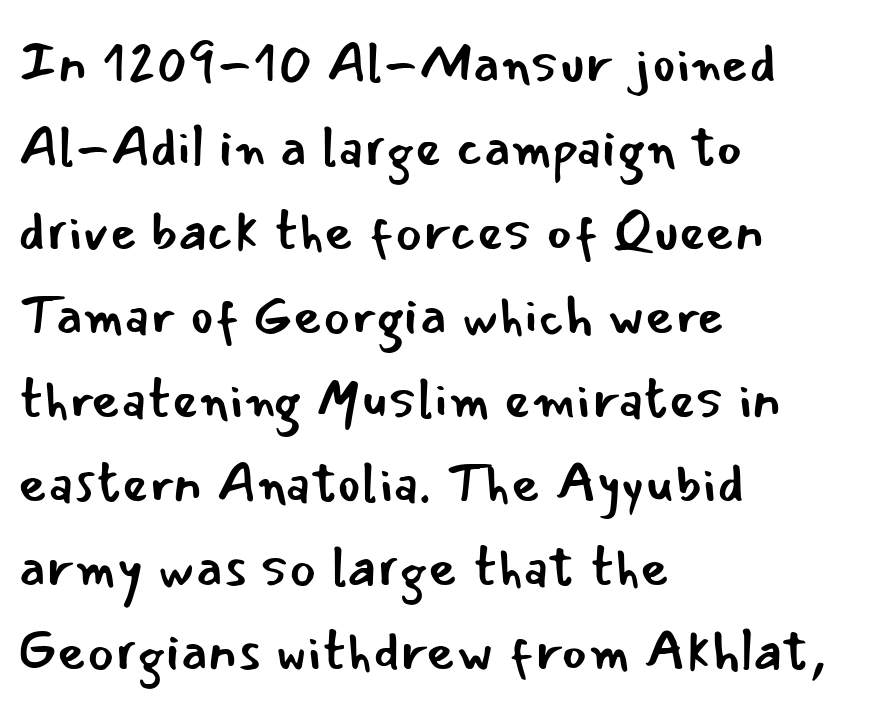
Q: Is the text bold? A: No.
Q: Is the text italic (slanted)? A: No, it is upright.
Q: Is the typeface a serif or a sans-serif typeface? A: Sans-serif.
Q: Is the text underlined? A: No.
Q: How is the paragraph aligned? A: Left-aligned.
Q: Is the spacing between letters normal or unusually wide? A: Normal.
Q: Is the spacing between lines tight, normal or loose? A: Normal.
Q: Width (condensed, normal, or wide)? A: Normal.
Q: Stroke contrast? A: Low.
Q: x-height? A: Small.
Q: Monospaced? A: No.
